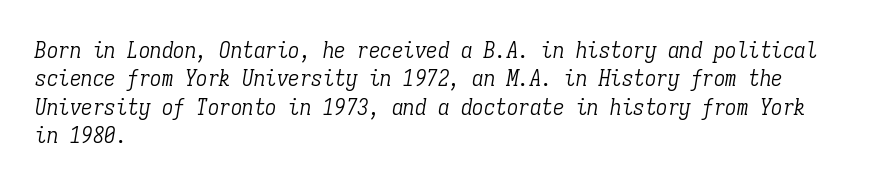
Short note: letters normally spaced. A typesetter would mark this as italic. This sample is left-justified, so line endings fall wherever the words run out. Stroke thickness stays within the range of a standard reading face or lighter. Clear beneath every line of the passage.
